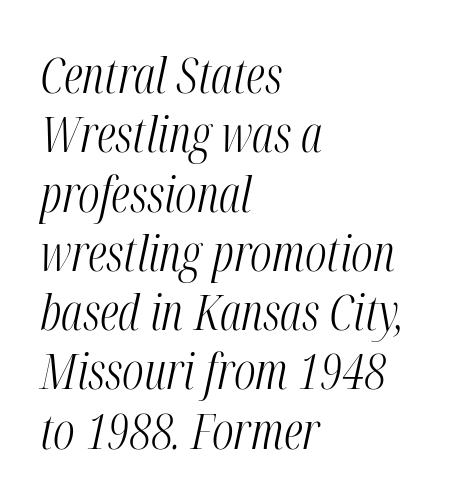
The image shows 49 px light, condensed type, italic (leaning right); set left-aligned, line spacing 1.21x, normal letter spacing, not underlined; medium stroke contrast and a medium x-height.
